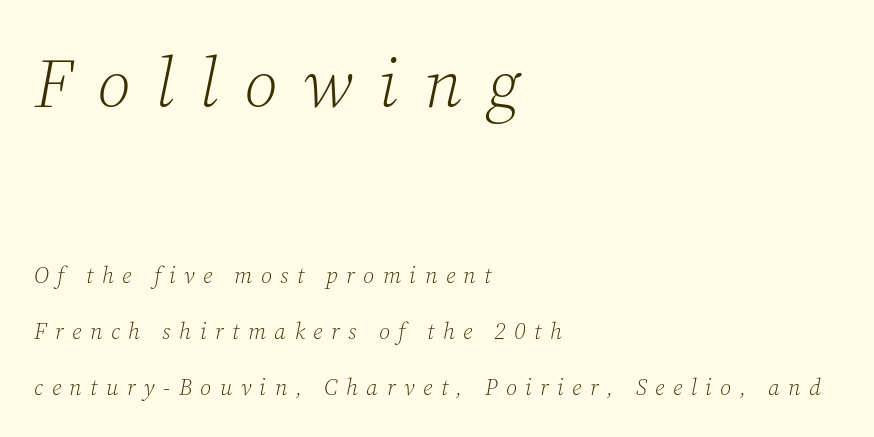
{"serif": "yes", "italic": "yes", "lean": "right", "slant_degrees": 12, "bold": "no", "weight": "light", "width": "normal", "stroke_contrast": "low", "x_height": "medium", "monospaced": "no", "underline": "no", "align": "left", "line_spacing": "loose", "line_spacing_ratio": 2.42, "letter_spacing": "wide", "letter_spacing_em": 0.37, "larger_block": "first", "size_ratio": 3.04, "glyph_px": 70}
